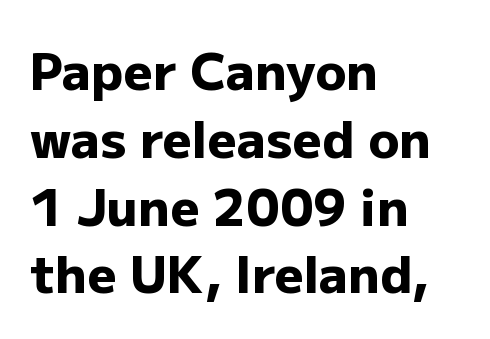
{"serif": "no", "italic": "no", "bold": "yes", "weight": "heavy", "width": "normal", "stroke_contrast": "low", "x_height": "medium", "monospaced": "no", "underline": "no", "align": "left", "line_spacing": "normal", "line_spacing_ratio": 1.33, "letter_spacing": "normal", "letter_spacing_em": 0.0, "glyph_px": 51}
